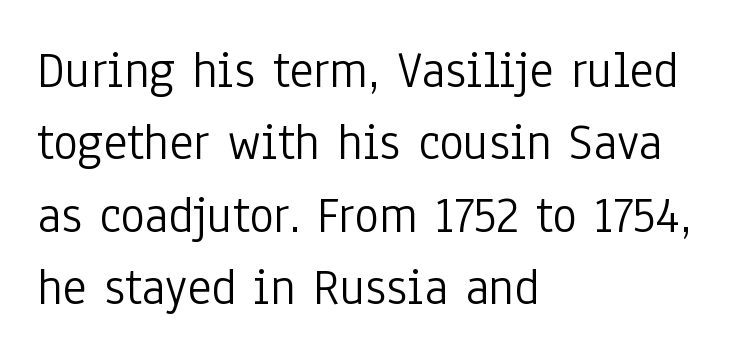
Q: Is the text bold? A: No.
Q: Is the text italic (slanted)? A: No, it is upright.
Q: Is the typeface a serif or a sans-serif typeface? A: Sans-serif.
Q: Is the text underlined? A: No.
Q: How is the paragraph aligned? A: Left-aligned.
Q: Is the spacing between letters normal or unusually wide? A: Normal.
Q: Is the spacing between lines tight, normal or loose? A: Normal.
Q: Width (condensed, normal, or wide)? A: Condensed.
Q: Stroke contrast? A: Low.
Q: x-height? A: Medium.
Q: Monospaced? A: No.
